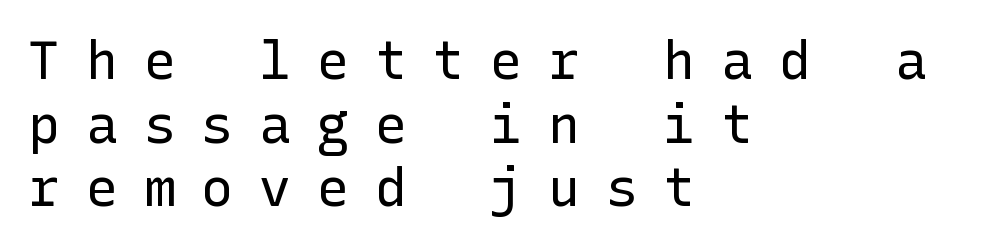
{"serif": "no", "italic": "no", "bold": "no", "weight": "regular", "width": "normal", "stroke_contrast": "low", "x_height": "medium", "underline": "no", "align": "left", "line_spacing_ratio": 1.2, "letter_spacing": "wide", "letter_spacing_em": 0.49, "glyph_px": 53}
